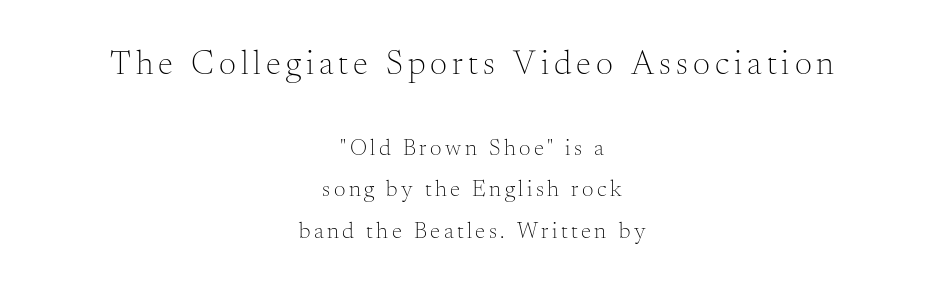
Each stroke keeps to a modest, everyday thickness or less. You can tell from the footed stems that serif type was used. You could not count columns in this text — the font is proportionally spaced. Unlike italic type, these characters show no tilt at all.
